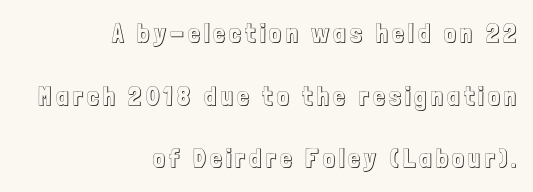
Q: Is the text italic (slanted)? A: No, it is upright.
Q: Is the text underlined? A: No.
Q: How is the paragraph aligned? A: Right-aligned.
Q: Is the spacing between lines tight, normal or loose? A: Loose.
